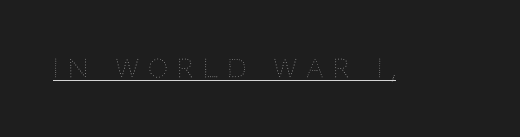
The image shows 25 px text type, upright; set unusually wide letter spacing (+0.37 em), underlined.
